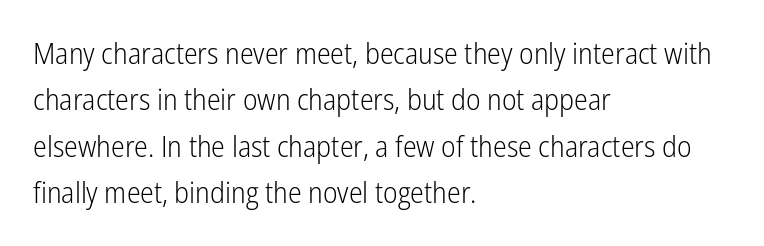
{"serif": "no", "italic": "no", "bold": "no", "weight": "light", "width": "condensed", "stroke_contrast": "low", "x_height": "medium", "monospaced": "no", "underline": "no", "align": "left", "line_spacing": "normal", "line_spacing_ratio": 1.6, "letter_spacing": "normal", "letter_spacing_em": 0.0, "glyph_px": 29}
